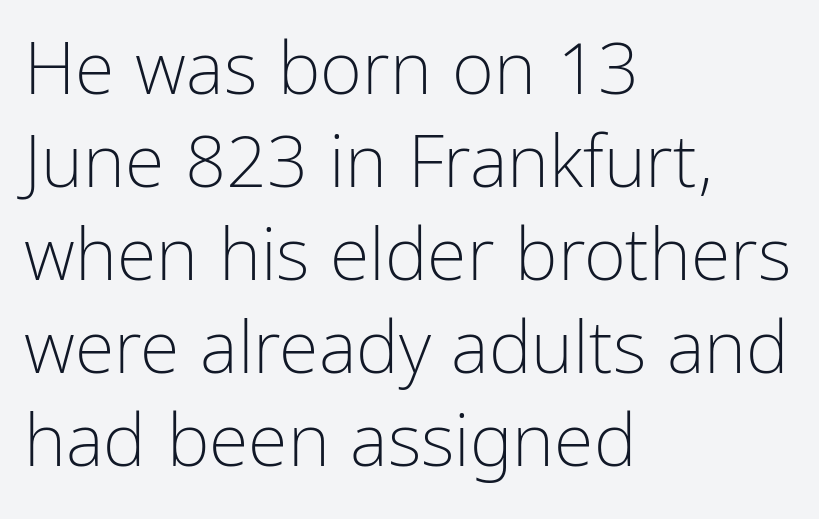
This is roman type, the default non-slanted kind. Reading down the block, your eye returns to a fixed left position each line. The face used here is proportionally spaced, like ordinary book or web type. Grotesque or geometric, the face here clearly has no serifs. A bare baseline throughout the passage. Weight class: somewhere from thin through regular.
